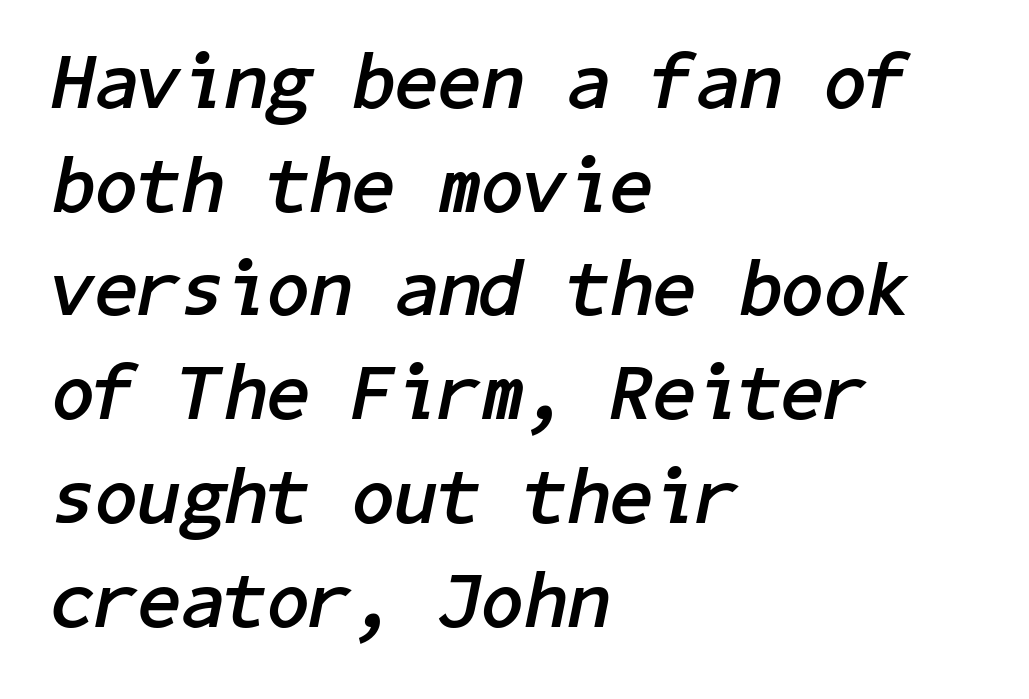
Descenders hang freely into open space. Notice how descenders clear the ascenders below comfortably — that's standard leading. Typographic density is high because the face is bold. There's an unmistakable incline to the writing here.
